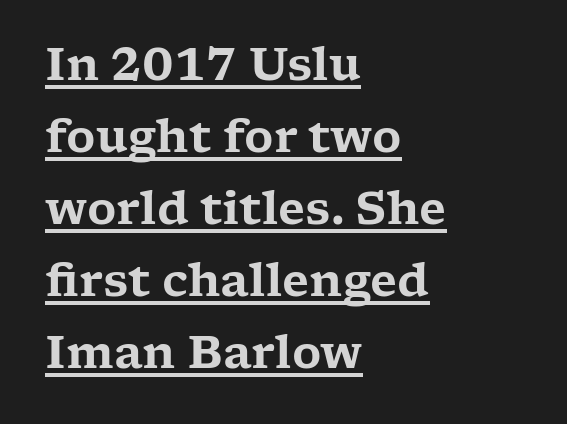
Q: Is the text italic (slanted)? A: No, it is upright.
Q: Is the typeface a serif or a sans-serif typeface? A: Serif.
Q: Is the text underlined? A: Yes.
Q: How is the paragraph aligned? A: Left-aligned.
Q: Is the spacing between letters normal or unusually wide? A: Normal.
Q: Is the spacing between lines tight, normal or loose? A: Normal.
Q: Width (condensed, normal, or wide)? A: Wide.
Q: Stroke contrast? A: Low.
Q: x-height? A: Medium.
Q: Monospaced? A: No.
